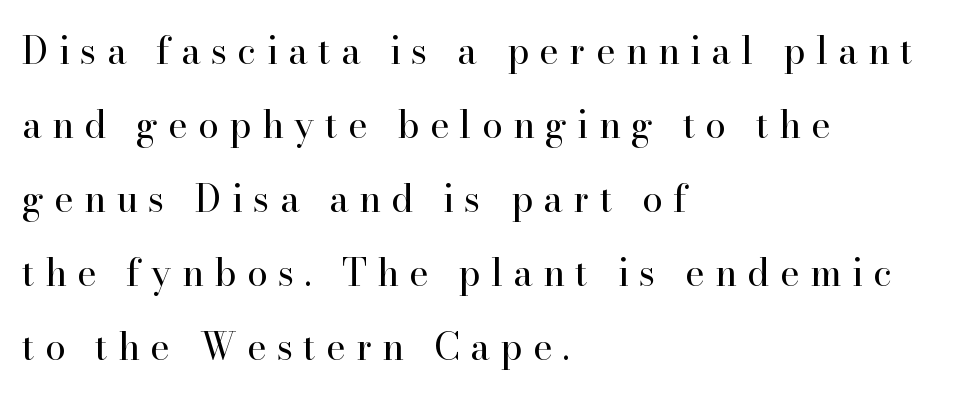
{"serif": "yes", "italic": "no", "bold": "no", "weight": "regular", "width": "normal", "stroke_contrast": "high", "x_height": "small", "monospaced": "no", "underline": "no", "align": "left", "line_spacing": "loose", "line_spacing_ratio": 2.0, "letter_spacing": "wide", "letter_spacing_em": 0.28, "glyph_px": 37}
